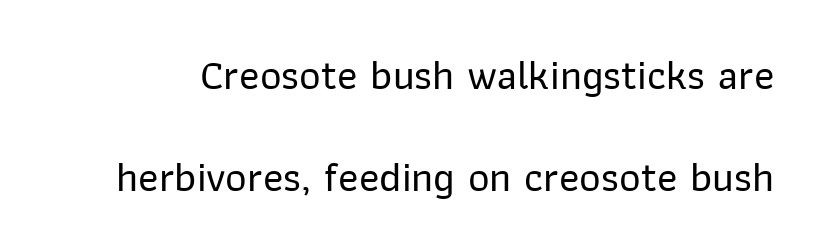
The image shows 42 px sans-serif type, upright; set loose line spacing (2.44x), normal letter spacing, not underlined; low stroke contrast and a medium x-height.
